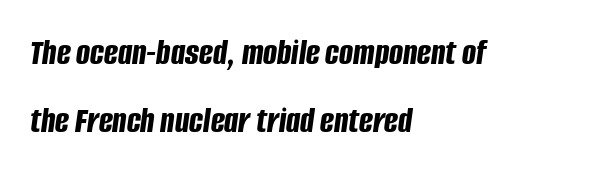
{"italic": "yes", "lean": "right", "slant_degrees": 8, "bold": "yes", "weight": "bold", "width": "condensed", "stroke_contrast": "low", "x_height": "large", "monospaced": "no", "underline": "no", "align": "left", "line_spacing_ratio": 1.85, "letter_spacing": "normal", "letter_spacing_em": 0.0, "glyph_px": 37}
